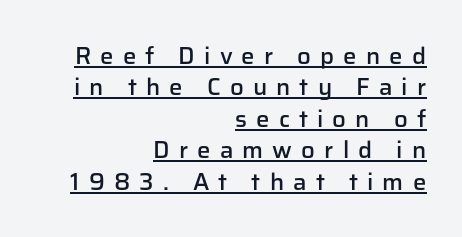
{"italic": "no", "bold": "semi", "underline": "yes", "align": "right", "line_spacing": "normal", "line_spacing_ratio": 1.31, "letter_spacing": "wide", "letter_spacing_em": 0.38, "glyph_px": 24}
